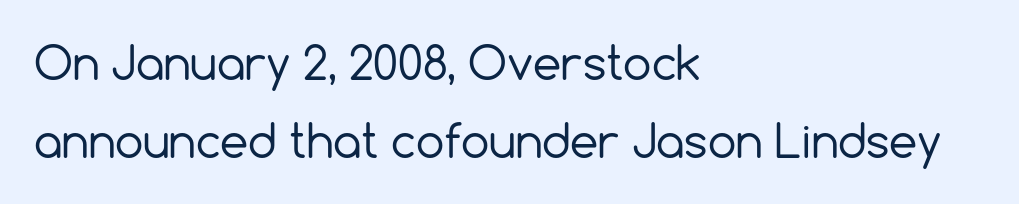
{"serif": "no", "italic": "no", "bold": "no", "weight": "regular", "width": "normal", "x_height": "medium", "monospaced": "no", "underline": "no", "align": "left", "line_spacing_ratio": 1.74, "letter_spacing": "normal", "letter_spacing_em": 0.0, "glyph_px": 45}
